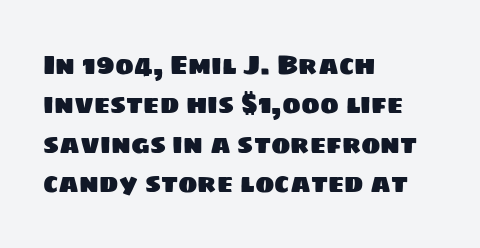
{"underline": "no", "align": "left", "line_spacing": "normal", "line_spacing_ratio": 1.51, "letter_spacing": "normal", "letter_spacing_em": 0.0, "glyph_px": 26}
